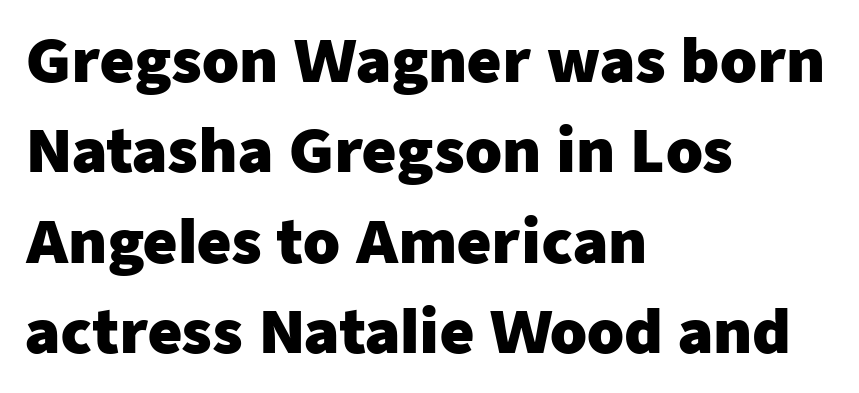
The font family rendered here belongs to the sans-serif group. The rendering anchors every line to the left-hand side. Think of a printed novel: that variable character pitch is what you see here. Heavy, bold letterforms.
